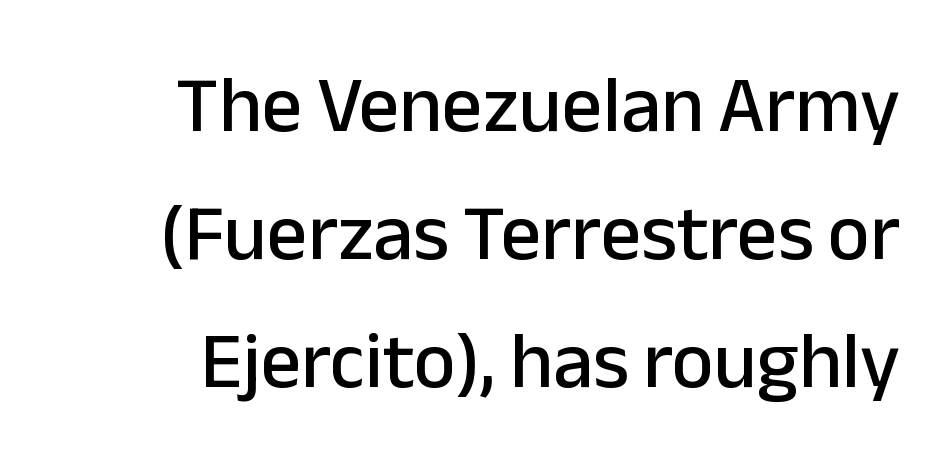
The image shows 80 px sans-serif type, upright; set right-aligned, normal line spacing (1.6x), normal letter spacing, not underlined; low stroke contrast and a medium x-height.
